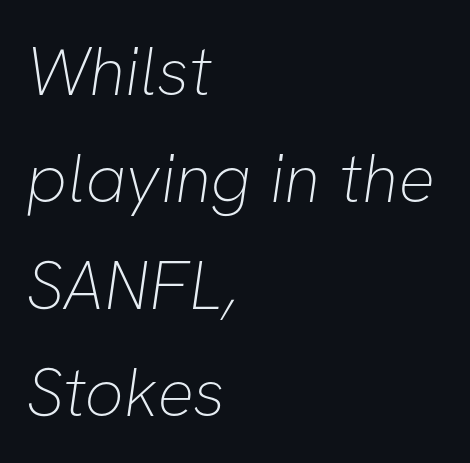
Q: Is the text bold? A: No.
Q: Is the typeface a serif or a sans-serif typeface? A: Sans-serif.
Q: Is the text underlined? A: No.
Q: How is the paragraph aligned? A: Left-aligned.
Q: Is the spacing between letters normal or unusually wide? A: Normal.
Q: Is the spacing between lines tight, normal or loose? A: Normal.
Q: Width (condensed, normal, or wide)? A: Normal.
Q: Stroke contrast? A: Low.
Q: x-height? A: Medium.
Q: Monospaced? A: No.
